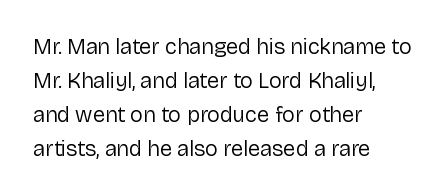
Q: Is the text bold? A: No.
Q: Is the text italic (slanted)? A: No, it is upright.
Q: Is the text underlined? A: No.
Q: How is the paragraph aligned? A: Left-aligned.
Q: Is the spacing between letters normal or unusually wide? A: Normal.
Q: Is the spacing between lines tight, normal or loose? A: Normal.
